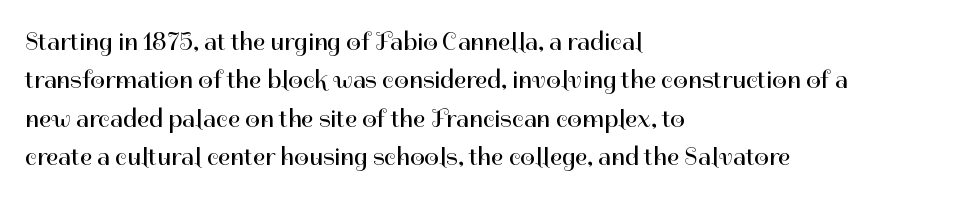
Q: Is the text bold? A: No.
Q: Is the text italic (slanted)? A: No, it is upright.
Q: Is the text underlined? A: No.
Q: How is the paragraph aligned? A: Left-aligned.
Q: Is the spacing between letters normal or unusually wide? A: Normal.
Q: Is the spacing between lines tight, normal or loose? A: Normal.
